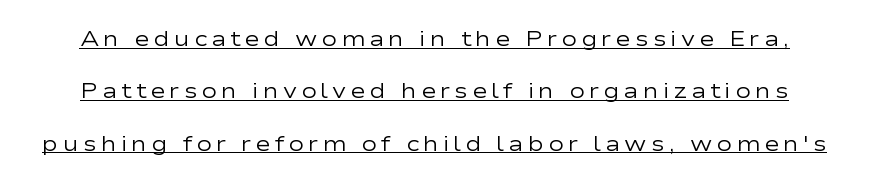
Q: Is the text bold? A: No.
Q: Is the text italic (slanted)? A: No, it is upright.
Q: Is the text underlined? A: Yes.
Q: Is the spacing between lines tight, normal or loose? A: Loose.
